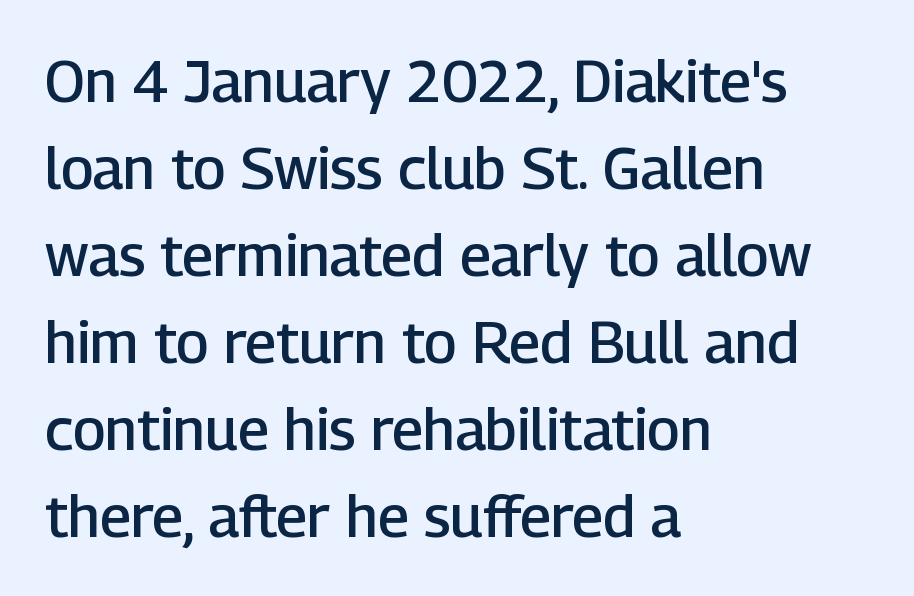
The gaps between neighbouring characters are ordinary and unremarkable. Character widths vary here, with narrow letters taking less room than wide ones. The letters stand straight up with perfectly vertical stems. Line starts are locked; line ends wander. Serif or sans? Sans — the stroke terminals are bare.
